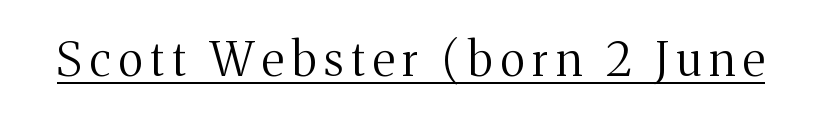
Q: Is the text bold? A: No.
Q: Is the text italic (slanted)? A: No, it is upright.
Q: Is the typeface a serif or a sans-serif typeface? A: Serif.
Q: Is the text underlined? A: Yes.
Q: Width (condensed, normal, or wide)? A: Normal.
Q: Stroke contrast? A: Medium.
Q: x-height? A: Medium.
Q: Monospaced? A: No.
